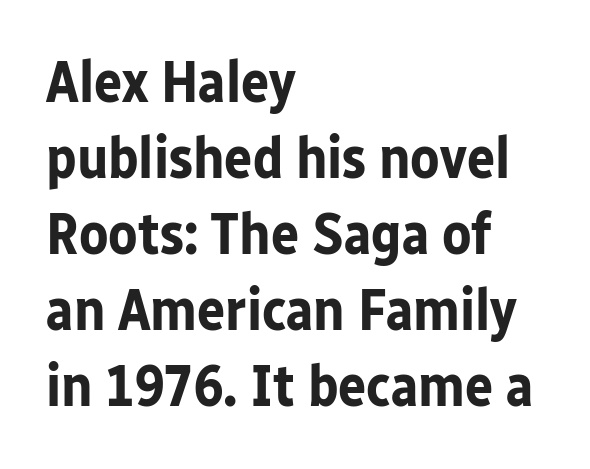
The image shows 59 px bold sans-serif type, upright; set left-aligned, normal line spacing (1.29x), normal letter spacing, not underlined; low stroke contrast and a medium x-height.
